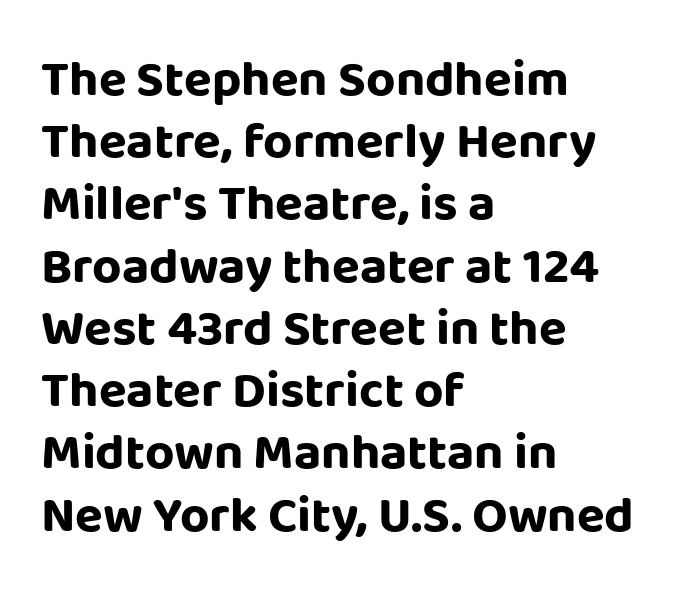
Q: Is the text bold? A: Yes.
Q: Is the text italic (slanted)? A: No, it is upright.
Q: Is the typeface a serif or a sans-serif typeface? A: Sans-serif.
Q: Is the text underlined? A: No.
Q: How is the paragraph aligned? A: Left-aligned.
Q: Is the spacing between letters normal or unusually wide? A: Normal.
Q: Width (condensed, normal, or wide)? A: Normal.
Q: Stroke contrast? A: Low.
Q: x-height? A: Large.
Q: Monospaced? A: No.
